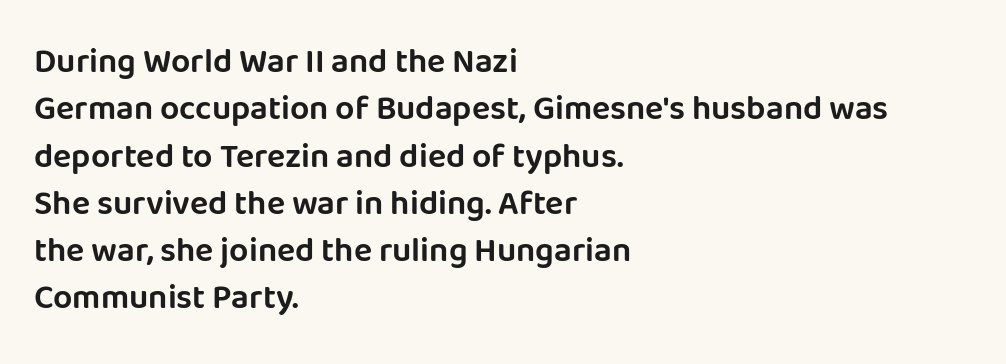
The image shows 34 px sans-serif type, upright; set left-aligned, normal line spacing (1.39x), normal letter spacing, not underlined; low stroke contrast and a large x-height.
